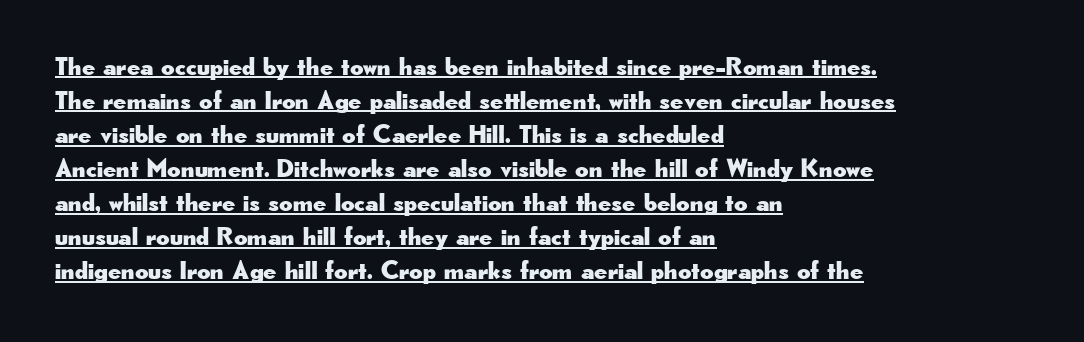
Q: Is the text italic (slanted)? A: No, it is upright.
Q: Is the text underlined? A: Yes.
Q: How is the paragraph aligned? A: Left-aligned.
Q: Is the spacing between letters normal or unusually wide? A: Normal.
Q: Is the spacing between lines tight, normal or loose? A: Normal.
